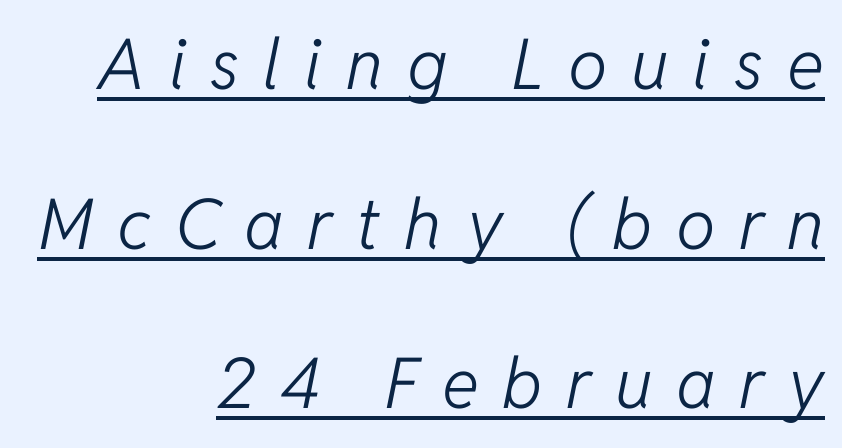
{"italic": "yes", "lean": "right", "slant_degrees": 11, "bold": "no", "weight": "light", "width": "normal", "stroke_contrast": "low", "x_height": "medium", "monospaced": "no", "underline": "yes", "align": "right", "line_spacing": "loose", "line_spacing_ratio": 2.28, "letter_spacing": "wide", "letter_spacing_em": 0.34, "glyph_px": 70}
